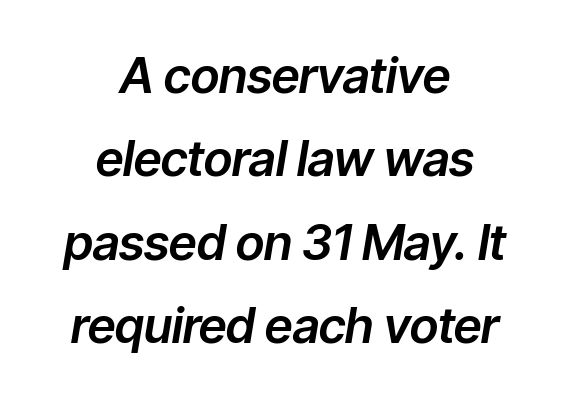
Q: Is the text italic (slanted)? A: Yes, it leans right by about 9 degrees.
Q: Is the text underlined? A: No.
Q: How is the paragraph aligned? A: Centered.
Q: Is the spacing between letters normal or unusually wide? A: Normal.
Q: Is the spacing between lines tight, normal or loose? A: Normal.
Q: Width (condensed, normal, or wide)? A: Normal.
Q: Stroke contrast? A: Low.
Q: x-height? A: Medium.
Q: Monospaced? A: No.
